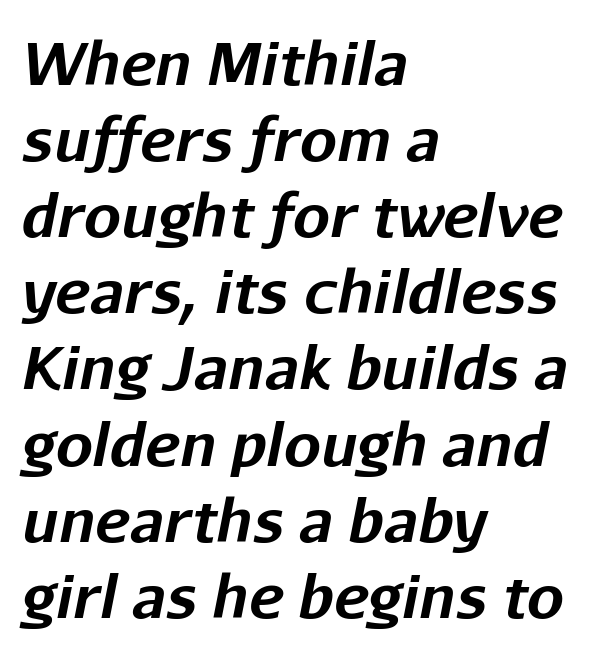
No word sits above an underline. The typesetting leans heavy: a genuine bold. You could not count columns in this text — the font is proportionally spaced. In terms of leading, this rendering sits right in the middle.
